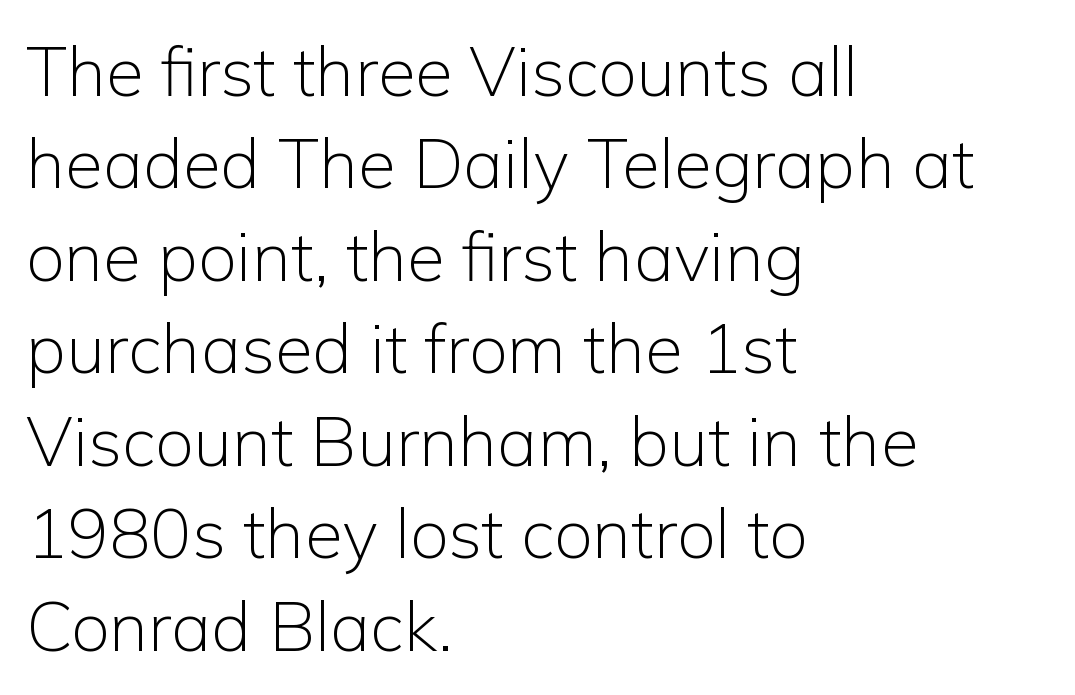
{"serif": "no", "italic": "no", "bold": "no", "weight": "light", "width": "normal", "stroke_contrast": "low", "x_height": "medium", "monospaced": "no", "underline": "no", "align": "left", "line_spacing": "normal", "line_spacing_ratio": 1.34, "letter_spacing": "normal", "letter_spacing_em": 0.0, "glyph_px": 69}
